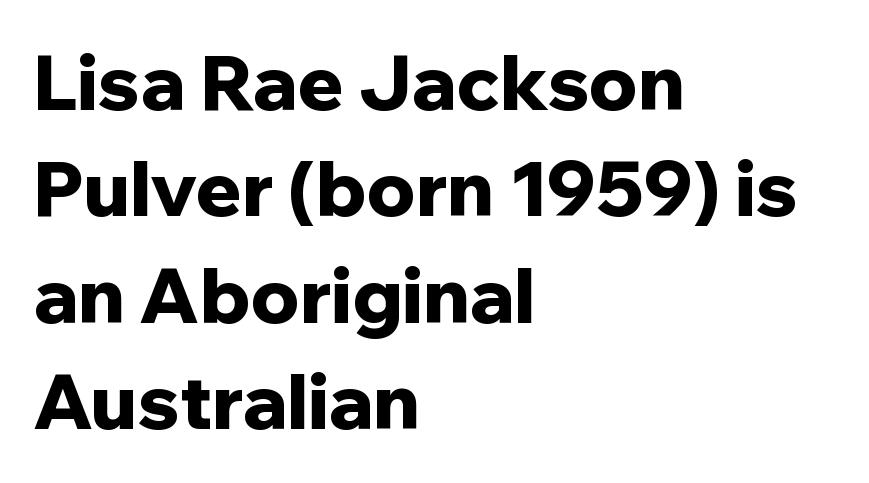
{"serif": "no", "italic": "no", "bold": "yes", "weight": "bold", "width": "normal", "stroke_contrast": "low", "x_height": "medium", "monospaced": "no", "underline": "no", "align": "left", "line_spacing": "normal", "line_spacing_ratio": 1.4, "letter_spacing": "normal", "letter_spacing_em": 0.0, "glyph_px": 76}
